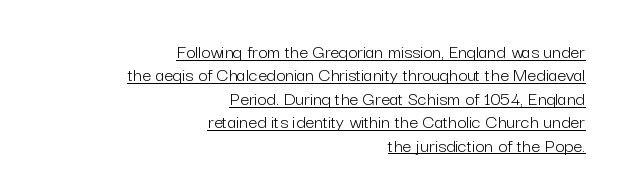
The image shows 20 px text type, upright; set right-aligned, line spacing 1.17x, normal letter spacing, underlined.
